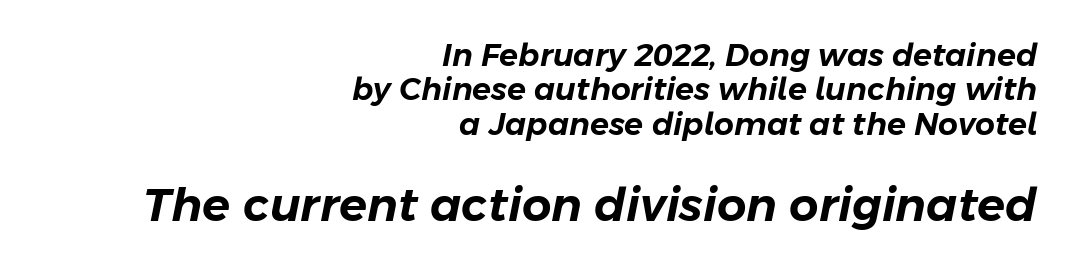
{"italic": "yes", "lean": "right", "slant_degrees": 11, "width": "normal", "stroke_contrast": "low", "x_height": "medium", "monospaced": "no", "underline": "no", "align": "right", "line_spacing": "tight", "line_spacing_ratio": 1.11, "letter_spacing": "normal", "letter_spacing_em": 0.0, "larger_block": "second", "size_ratio": 1.48, "glyph_px": 46}
